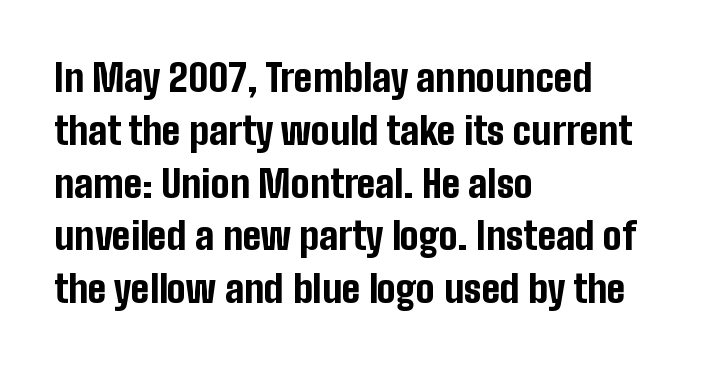
The strokes are fattened all the way to bold. Which margin do the lines hug? The left one — the right edge is uneven. Default kerning and tracking; the words read as compact shapes. These lines are rendered in a variable-pitch font.
